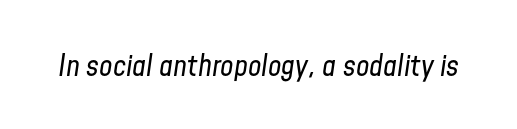
{"italic": "yes", "lean": "right", "slant_degrees": 8, "bold": "no", "weight": "regular", "width": "condensed", "stroke_contrast": "low", "x_height": "medium", "monospaced": "no", "underline": "no", "letter_spacing": "normal", "letter_spacing_em": 0.0, "glyph_px": 30}
